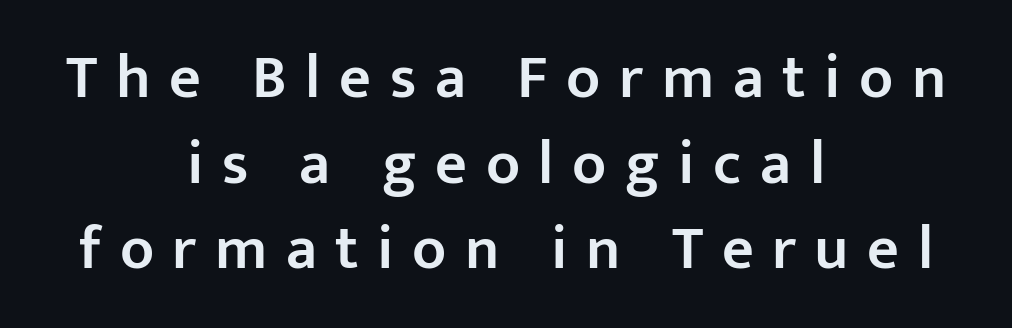
{"serif": "no", "italic": "no", "bold": "semi", "weight": "semibold", "width": "normal", "stroke_contrast": "low", "x_height": "medium", "monospaced": "no", "underline": "no", "align": "center", "line_spacing": "normal", "line_spacing_ratio": 1.38, "letter_spacing": "wide", "letter_spacing_em": 0.3, "glyph_px": 62}
